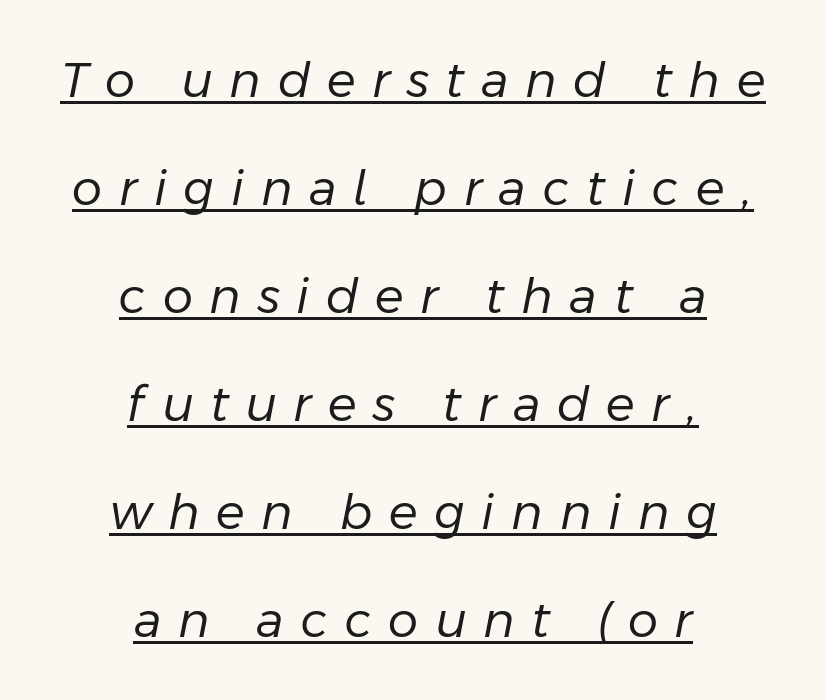
The image shows 48 px regular-weight type, italic (leaning right); set centered, loose line spacing (2.25x), unusually wide letter spacing (+0.35 em), underlined; low stroke contrast and a medium x-height.
